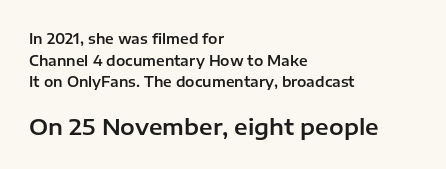
{"italic": "no", "underline": "no", "align": "left", "line_spacing": "normal", "line_spacing_ratio": 1.55, "letter_spacing": "normal", "letter_spacing_em": 0.0, "larger_block": "second", "size_ratio": 1.57, "glyph_px": 22}
